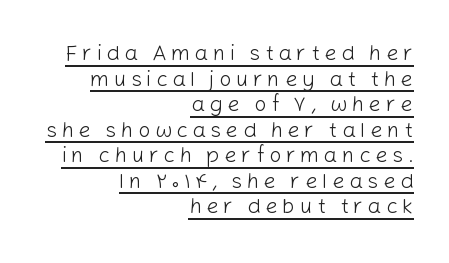
The image shows 22 px text type, upright; set right-aligned, line spacing 1.16x, unusually wide letter spacing (+0.2 em), underlined.
